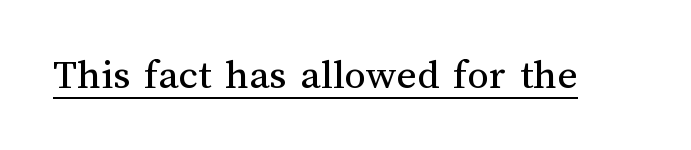
The image shows 43 px regular-weight type, upright; set normal letter spacing, underlined; medium stroke contrast and a medium x-height.
